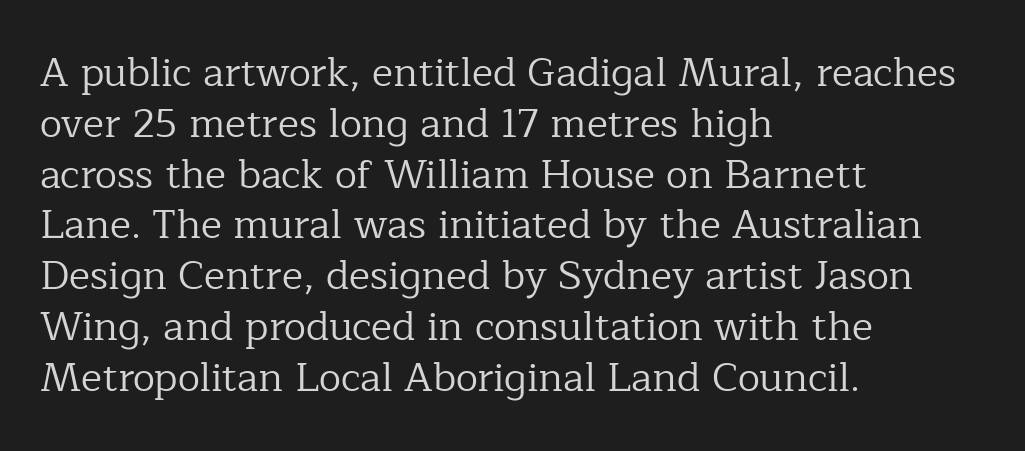
The image shows 40 px regular-weight serif type, upright; set left-aligned, normal line spacing (1.27x), normal letter spacing, not underlined; low stroke contrast and a medium x-height.
